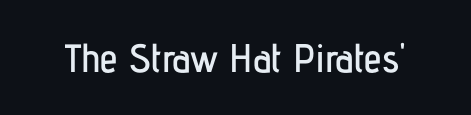
A typesetter would call this zero additional tracking. The rendering uses natural spacing where letterforms have individual widths. No feet cap the strokes, marking this as sans-serif type. These lines were composed using upright roman letters.
